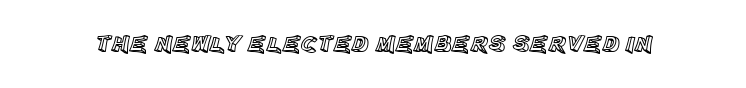
Q: Is the text italic (slanted)? A: Yes.
Q: Is the text underlined? A: No.
Q: Is the spacing between letters normal or unusually wide? A: Normal.
